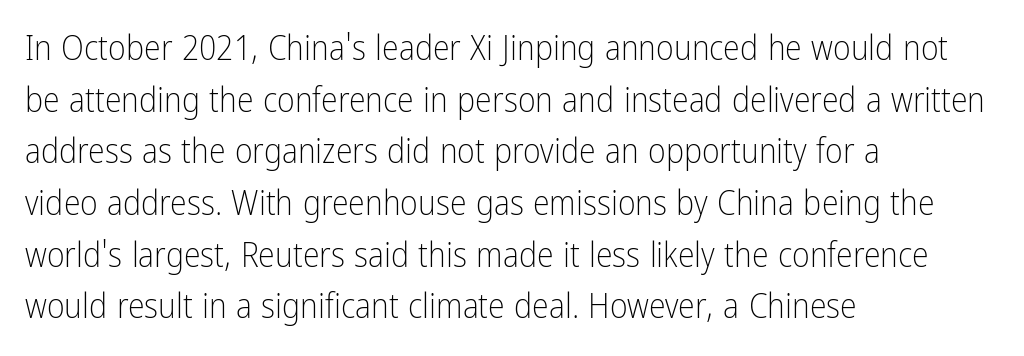
Rendered with straight, roman letterforms. Has an underline been added? It has not. Stroke terminals: plain, sans-serif. In CSS terms this would be text-align: left. Short note: letters normally spaced. Stems and bowls with no extra thickness — not bold.
